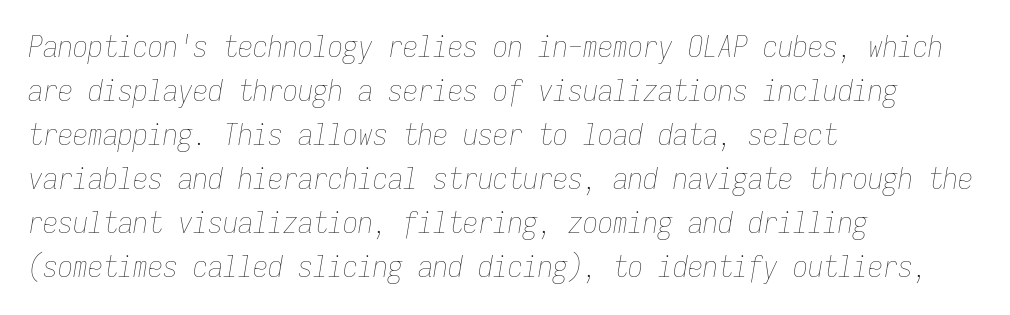
Each letter, wide or thin by design, is forced into the same width here. Think standard paragraph weight, or any step lighter than that. Quick note: italic. Anything drawn beneath the words? Only blank space.
